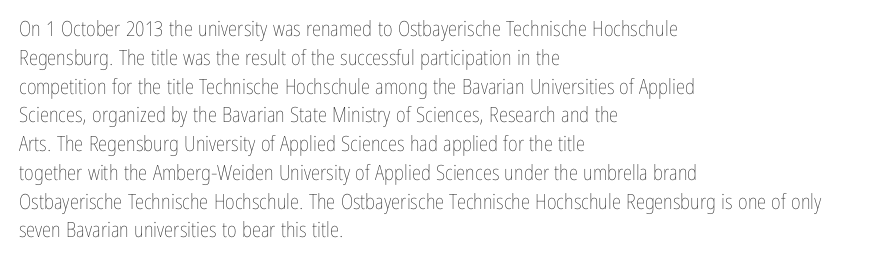
Q: Is the text bold? A: No.
Q: Is the text italic (slanted)? A: No, it is upright.
Q: Is the text underlined? A: No.
Q: How is the paragraph aligned? A: Left-aligned.
Q: Is the spacing between letters normal or unusually wide? A: Normal.
Q: Is the spacing between lines tight, normal or loose? A: Normal.
